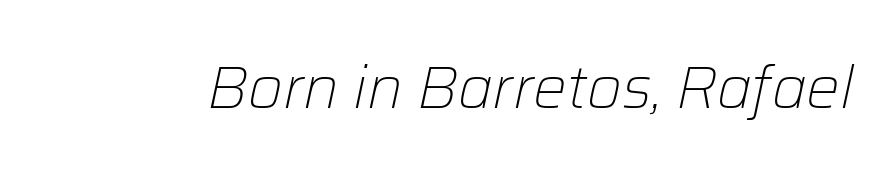
{"italic": "yes", "lean": "right", "slant_degrees": 12, "bold": "no", "weight": "light", "width": "normal", "stroke_contrast": "low", "x_height": "medium", "monospaced": "no", "underline": "no", "letter_spacing": "normal", "letter_spacing_em": 0.0, "glyph_px": 60}
